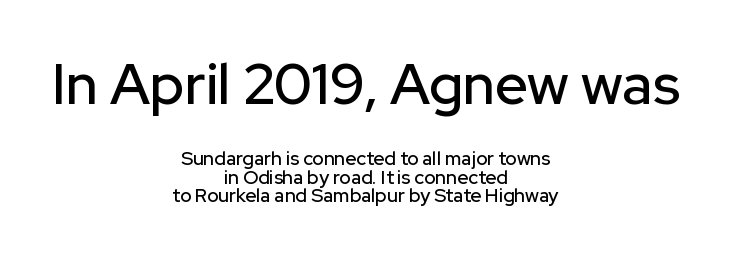
Q: Is the text italic (slanted)? A: No, it is upright.
Q: Is the typeface a serif or a sans-serif typeface? A: Sans-serif.
Q: Is the text underlined? A: No.
Q: How is the paragraph aligned? A: Centered.
Q: Is the spacing between letters normal or unusually wide? A: Normal.
Q: Is the spacing between lines tight, normal or loose? A: Tight.
Q: Which block of text is set in a larger size, the first (top) or the second (bottom)? A: The first (top) one.
Q: Width (condensed, normal, or wide)? A: Normal.
Q: Stroke contrast? A: Low.
Q: x-height? A: Medium.
Q: Monospaced? A: No.
